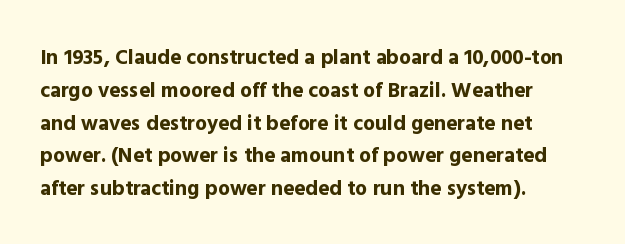
{"italic": "no", "bold": "yes", "underline": "no", "align": "left", "line_spacing": "normal", "line_spacing_ratio": 1.56, "letter_spacing": "normal", "letter_spacing_em": 0.0, "glyph_px": 21}
